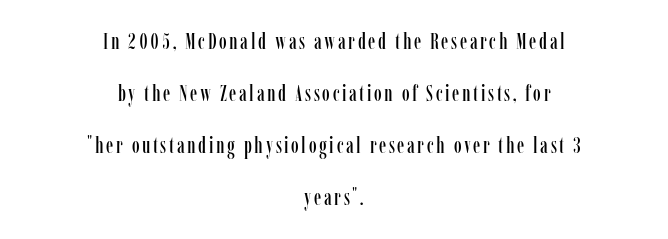
{"italic": "no", "underline": "no", "align": "center", "line_spacing": "loose", "line_spacing_ratio": 2.36, "glyph_px": 22}
